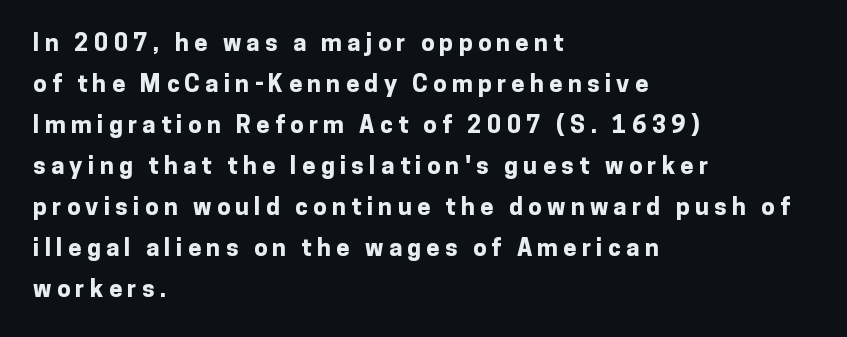
Q: Is the text bold? A: Yes.
Q: Is the text italic (slanted)? A: No, it is upright.
Q: Is the text underlined? A: No.
Q: How is the paragraph aligned? A: Left-aligned.
Q: Is the spacing between letters normal or unusually wide? A: Unusually wide.
